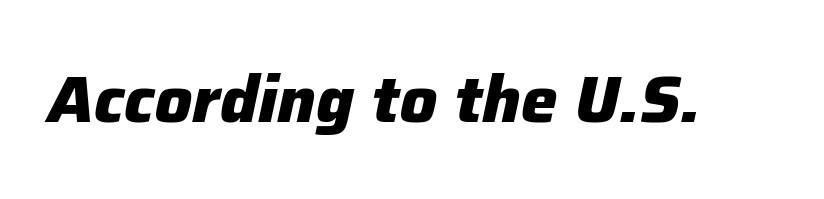
{"italic": "yes", "lean": "right", "slant_degrees": 12, "bold": "yes", "weight": "heavy", "width": "normal", "stroke_contrast": "low", "x_height": "medium", "monospaced": "no", "underline": "no", "letter_spacing": "normal", "letter_spacing_em": 0.0, "glyph_px": 65}
